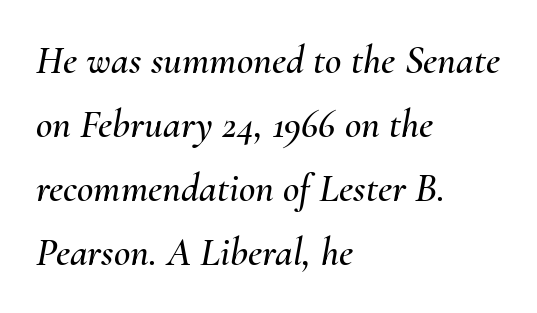
The image shows 40 px text type, italic (leaning right); set left-aligned, normal line spacing (1.6x), normal letter spacing, not underlined; medium stroke contrast and a small x-height.
